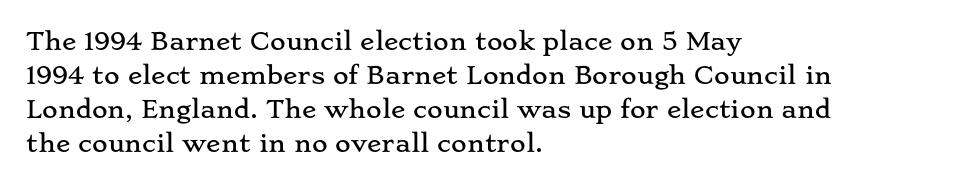
The image shows 24 px text type, upright; set left-aligned, normal line spacing (1.42x), normal letter spacing, not underlined.
